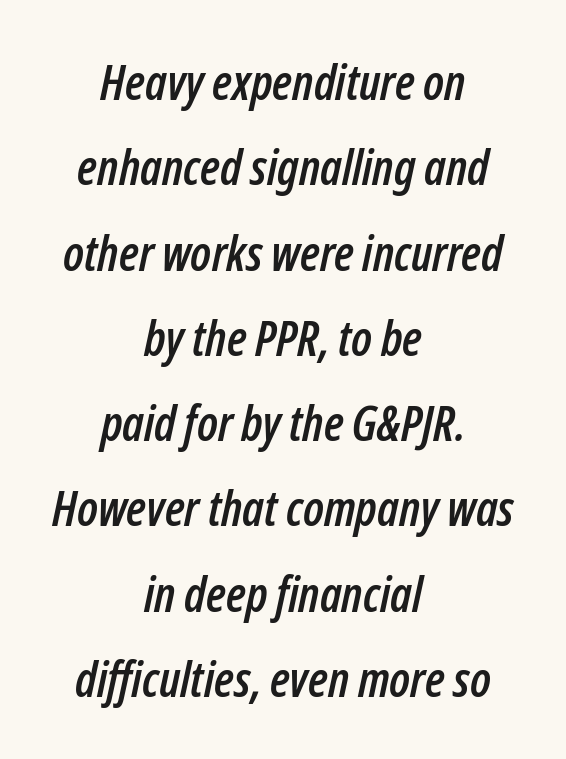
{"italic": "yes", "lean": "right", "slant_degrees": 12, "width": "condensed", "stroke_contrast": "low", "x_height": "medium", "monospaced": "no", "underline": "no", "align": "center", "line_spacing_ratio": 1.74, "letter_spacing": "normal", "letter_spacing_em": 0.0, "glyph_px": 49}
